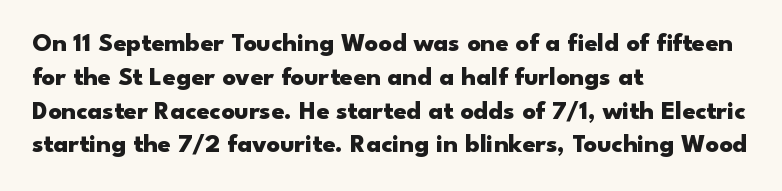
Q: Is the text bold? A: Yes.
Q: Is the text italic (slanted)? A: No, it is upright.
Q: Is the text underlined? A: No.
Q: How is the paragraph aligned? A: Left-aligned.
Q: Is the spacing between letters normal or unusually wide? A: Normal.
Q: Is the spacing between lines tight, normal or loose? A: Normal.
